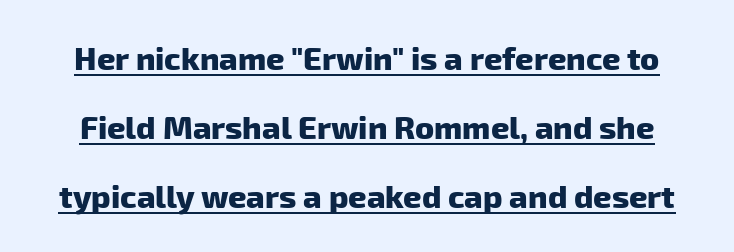
Q: Is the text bold? A: Yes.
Q: Is the typeface a serif or a sans-serif typeface? A: Sans-serif.
Q: Is the text underlined? A: Yes.
Q: Is the spacing between letters normal or unusually wide? A: Normal.
Q: Is the spacing between lines tight, normal or loose? A: Loose.
Q: Width (condensed, normal, or wide)? A: Normal.
Q: Stroke contrast? A: Low.
Q: x-height? A: Medium.
Q: Monospaced? A: No.
